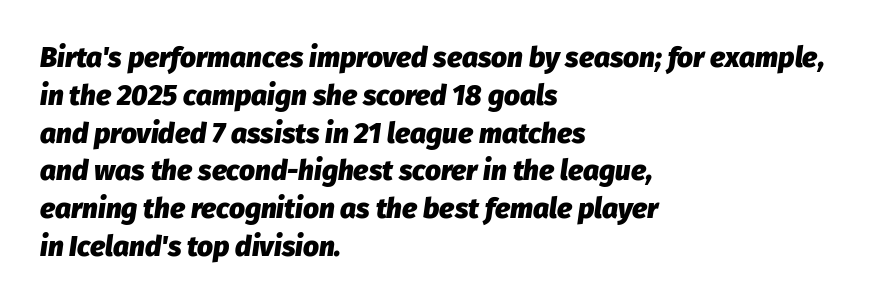
The image shows 28 px heavy type, italic (leaning right); set left-aligned, normal line spacing (1.35x), normal letter spacing, not underlined; low stroke contrast and a medium x-height.
